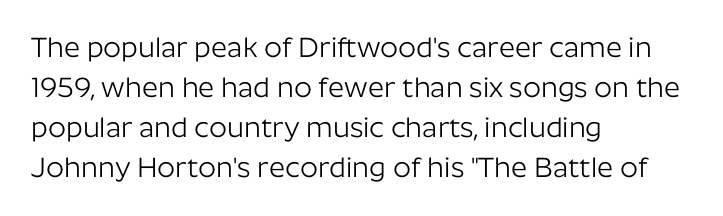
The image shows 28 px light sans-serif type, upright; set left-aligned, normal line spacing (1.43x), normal letter spacing, not underlined; low stroke contrast and a medium x-height.
